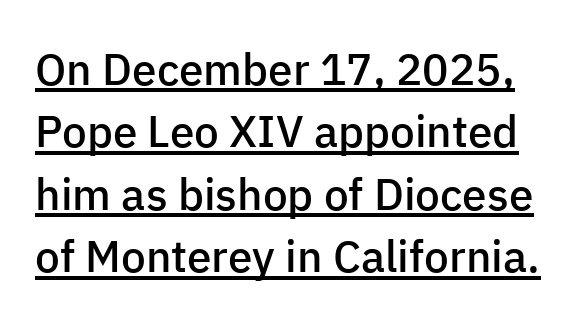
The image shows 44 px semibold sans-serif type, upright; set normal line spacing (1.42x), normal letter spacing, underlined; low stroke contrast and a medium x-height.
